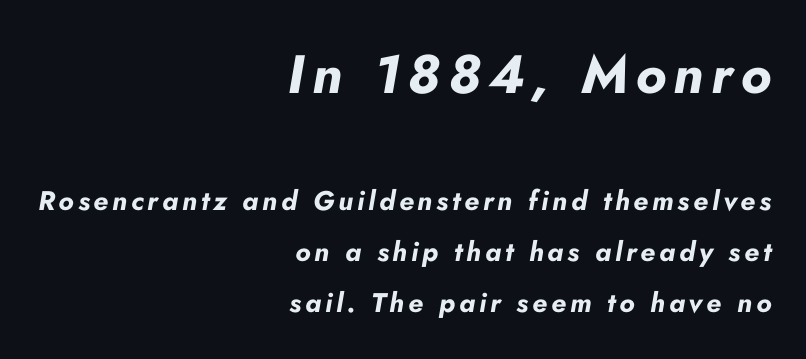
The image shows 54 px bold type, italic (leaning right); set right-aligned, loose line spacing (1.9x), not underlined; the first (top) block is 2.0x larger; low stroke contrast and a small x-height.
